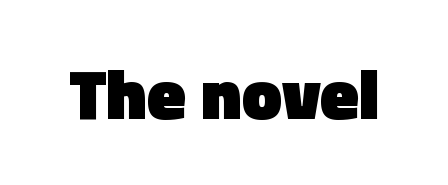
The image shows 71 px heavy sans-serif type, upright; set normal letter spacing, not underlined; a medium x-height.
